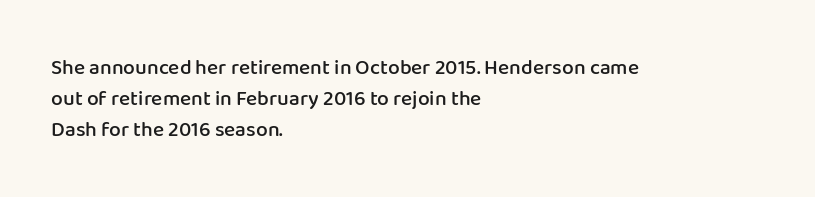
{"italic": "no", "bold": "semi", "underline": "no", "align": "left", "line_spacing": "normal", "line_spacing_ratio": 1.48, "letter_spacing": "normal", "letter_spacing_em": 0.0, "glyph_px": 21}
